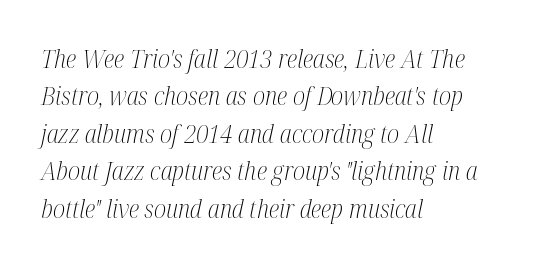
{"italic": "yes", "lean": "right", "slant_degrees": 12, "bold": "no", "underline": "no", "align": "left", "line_spacing": "normal", "line_spacing_ratio": 1.5, "letter_spacing": "normal", "letter_spacing_em": 0.0, "glyph_px": 25}
